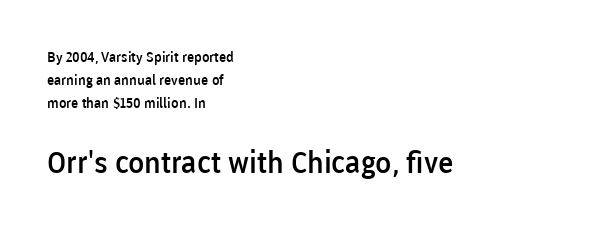
Q: Is the text bold? A: Semi-bold.
Q: Is the text italic (slanted)? A: No, it is upright.
Q: Is the typeface a serif or a sans-serif typeface? A: Sans-serif.
Q: Is the text underlined? A: No.
Q: How is the paragraph aligned? A: Left-aligned.
Q: Is the spacing between letters normal or unusually wide? A: Normal.
Q: Is the spacing between lines tight, normal or loose? A: Normal.
Q: Which block of text is set in a larger size, the first (top) or the second (bottom)? A: The second (bottom) one.
Q: Width (condensed, normal, or wide)? A: Normal.
Q: Stroke contrast? A: Low.
Q: x-height? A: Medium.
Q: Monospaced? A: No.
